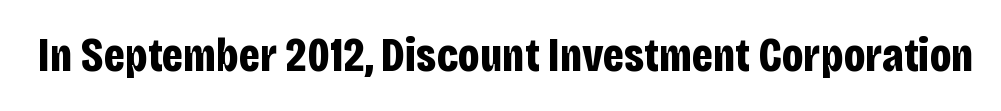
The letters advance in unequal steps, a hallmark of proportional type. I'd call this a sans setting — the letters go barefoot. The font is running at its bold setting. This sample uses plain, unmodified letter spacing.
